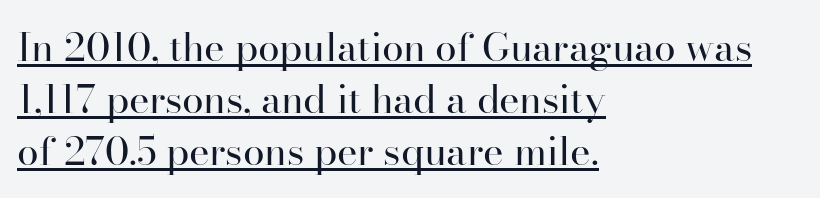
Q: Is the text bold? A: No.
Q: Is the text italic (slanted)? A: No, it is upright.
Q: Is the typeface a serif or a sans-serif typeface? A: Serif.
Q: Is the text underlined? A: Yes.
Q: How is the paragraph aligned? A: Left-aligned.
Q: Is the spacing between letters normal or unusually wide? A: Normal.
Q: Is the spacing between lines tight, normal or loose? A: Normal.
Q: Width (condensed, normal, or wide)? A: Normal.
Q: Stroke contrast? A: High.
Q: x-height? A: Small.
Q: Monospaced? A: No.
